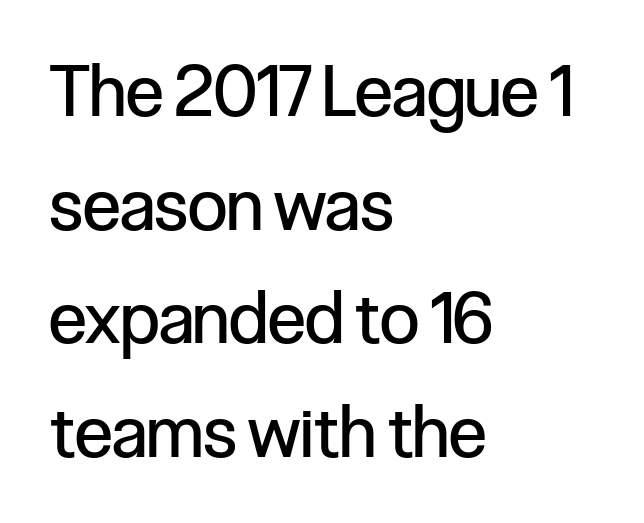
Character widths vary here, with narrow letters taking less room than wide ones. Nothing heavy about these letters — not bold at all. This is the regular roman posture of the typeface. Leading: standard. The words here are not underlined.
